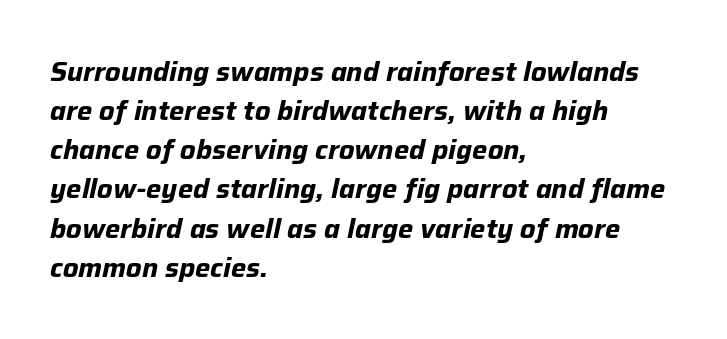
Q: Is the text bold? A: Yes.
Q: Is the text italic (slanted)? A: Yes, it leans right by about 12 degrees.
Q: Is the text underlined? A: No.
Q: How is the paragraph aligned? A: Left-aligned.
Q: Is the spacing between letters normal or unusually wide? A: Normal.
Q: Is the spacing between lines tight, normal or loose? A: Normal.
